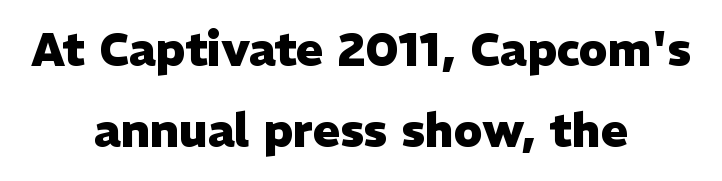
Q: Is the text bold? A: Yes.
Q: Is the text italic (slanted)? A: No, it is upright.
Q: Is the typeface a serif or a sans-serif typeface? A: Sans-serif.
Q: Is the text underlined? A: No.
Q: How is the paragraph aligned? A: Centered.
Q: Is the spacing between letters normal or unusually wide? A: Normal.
Q: Width (condensed, normal, or wide)? A: Normal.
Q: Stroke contrast? A: Low.
Q: x-height? A: Medium.
Q: Monospaced? A: No.
